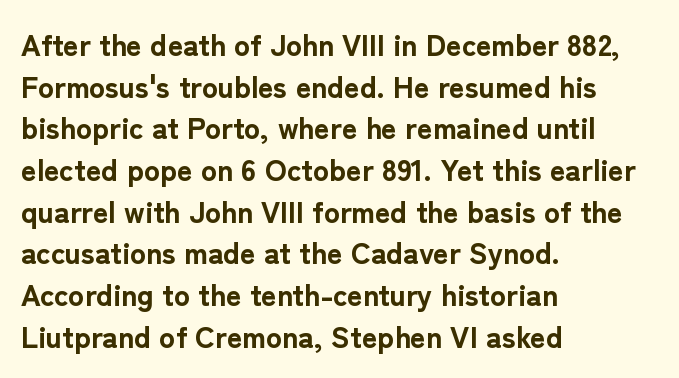
Q: Is the text bold? A: Yes.
Q: Is the text italic (slanted)? A: No, it is upright.
Q: Is the typeface a serif or a sans-serif typeface? A: Sans-serif.
Q: Is the text underlined? A: No.
Q: How is the paragraph aligned? A: Left-aligned.
Q: Is the spacing between letters normal or unusually wide? A: Normal.
Q: Is the spacing between lines tight, normal or loose? A: Normal.
Q: Width (condensed, normal, or wide)? A: Normal.
Q: Stroke contrast? A: Low.
Q: x-height? A: Medium.
Q: Monospaced? A: No.
